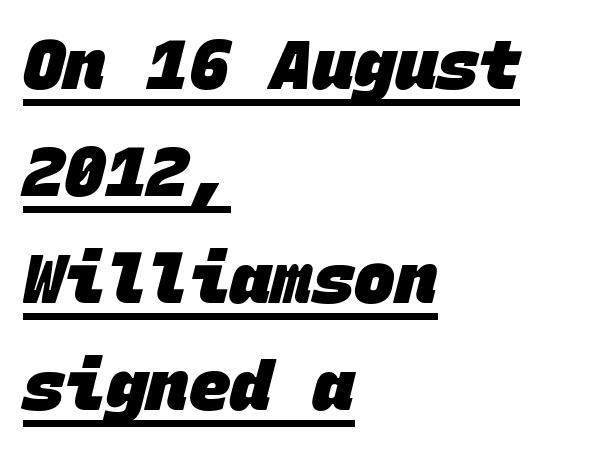
The rendering uses the underline text-decoration. You can tell from the bare stems that sans-serif type was used. Pretty heavy lettering here — definitely bold. Observe the ordinary spacing: letters are neighbours, not strangers.
